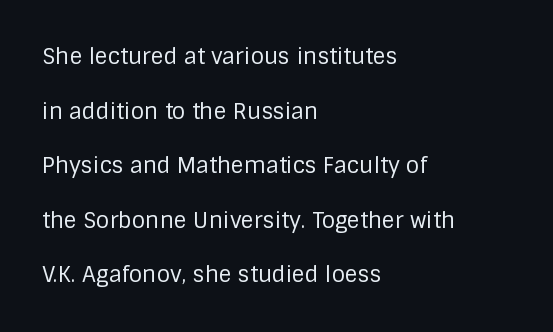
The image shows 22 px text type, upright; set left-aligned, loose line spacing (2.48x), normal letter spacing, not underlined.
